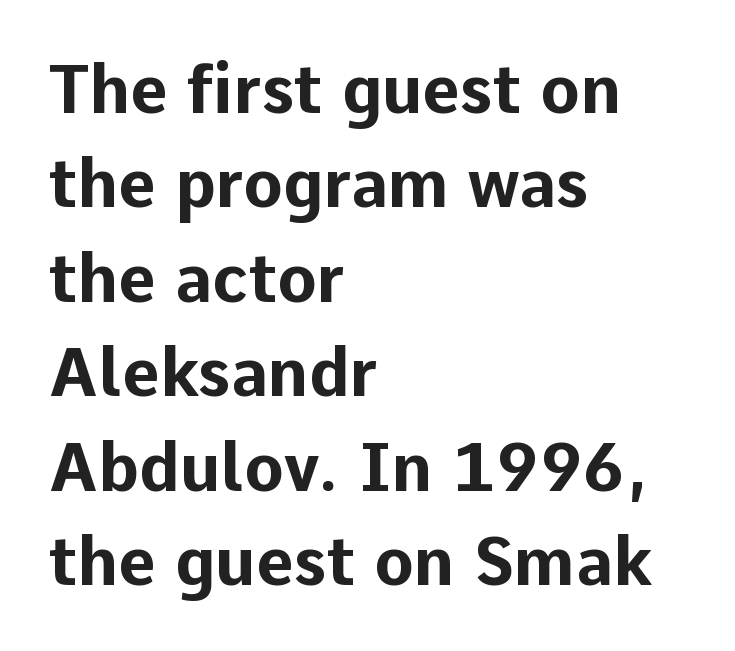
The image shows 66 px bold sans-serif type, upright; set left-aligned, normal line spacing (1.43x), normal letter spacing, not underlined; low stroke contrast and a medium x-height.
